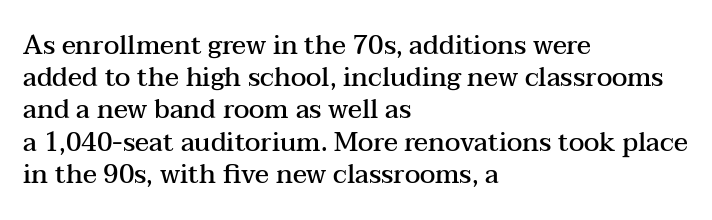
{"italic": "no", "bold": "semi", "underline": "no", "align": "left", "line_spacing_ratio": 1.24, "letter_spacing": "normal", "letter_spacing_em": 0.0, "glyph_px": 26}
